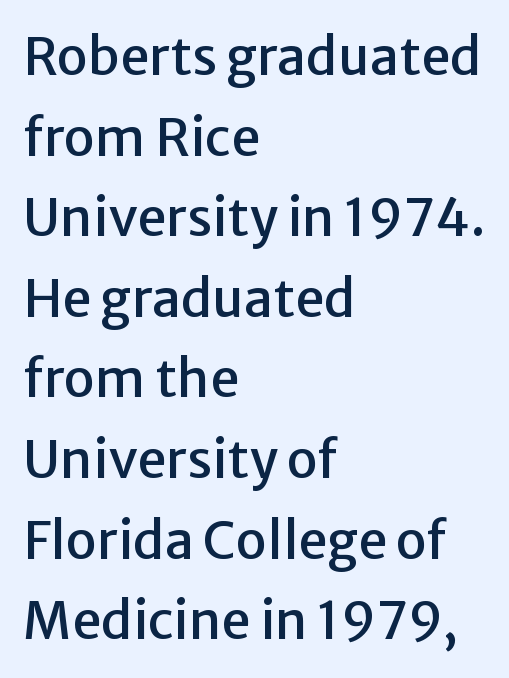
The text was rendered using a sans face with plain stroke endings. Is there much room between lines? A standard amount, neither cramped nor airy. The passage shown is typed in a proportional face where columns would drift. A typesetter would call this zero additional tracking. Descenders are the only things crossing below the line.
